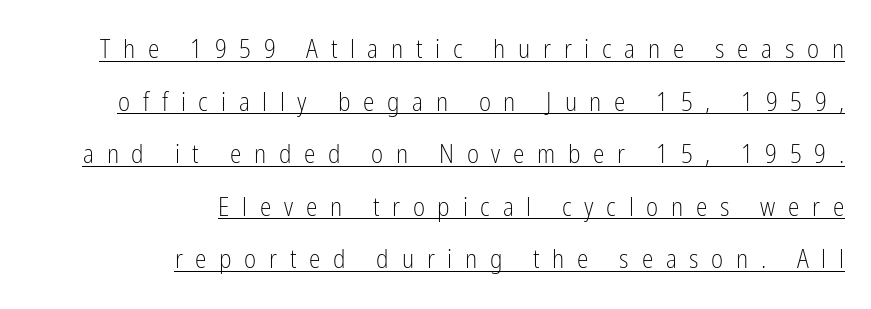
The line-height multiplier appears high, well above default. Each line of the rendering has a horizontal stroke beneath the glyphs. Notice how the stems are strictly vertical — no italics here. This rendering widens character spacing well past its baseline value. The typeface has the unassuming heft of standard copy or less. The lines in this sample share a right terminus and differ only in where they begin.
